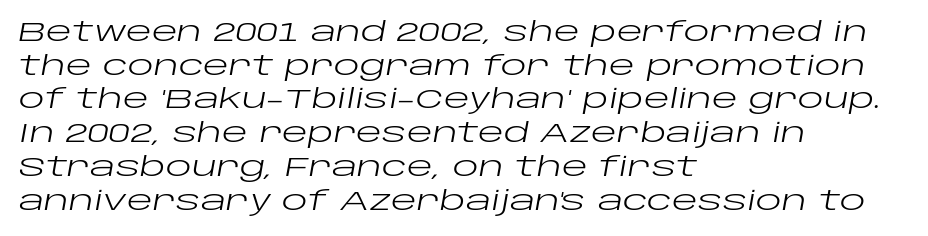
Q: Is the text bold? A: No.
Q: Is the text italic (slanted)? A: Yes, it leans right by about 10 degrees.
Q: Is the text underlined? A: No.
Q: How is the paragraph aligned? A: Left-aligned.
Q: Is the spacing between letters normal or unusually wide? A: Normal.
Q: Is the spacing between lines tight, normal or loose? A: Normal.
